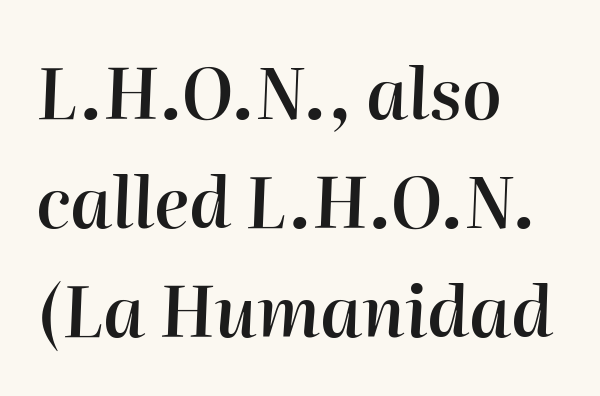
Q: Is the text bold? A: Semi-bold.
Q: Is the text italic (slanted)? A: Yes, it leans right by about 2 degrees.
Q: Is the text underlined? A: No.
Q: How is the paragraph aligned? A: Left-aligned.
Q: Is the spacing between letters normal or unusually wide? A: Normal.
Q: Is the spacing between lines tight, normal or loose? A: Normal.
Q: Width (condensed, normal, or wide)? A: Normal.
Q: Stroke contrast? A: High.
Q: x-height? A: Medium.
Q: Monospaced? A: No.
